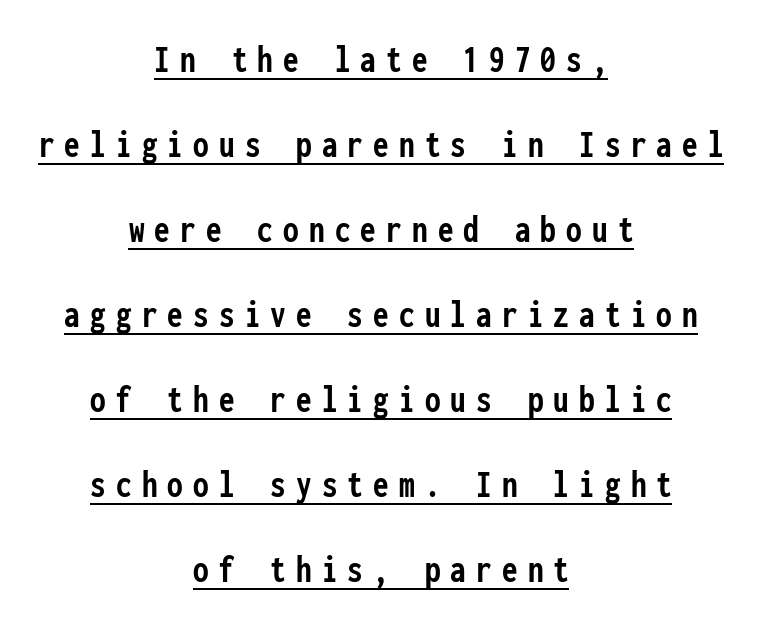
Q: Is the text bold? A: Yes.
Q: Is the text italic (slanted)? A: No, it is upright.
Q: Is the typeface a serif or a sans-serif typeface? A: Sans-serif.
Q: Is the text underlined? A: Yes.
Q: How is the paragraph aligned? A: Centered.
Q: Is the spacing between letters normal or unusually wide? A: Unusually wide.
Q: Is the spacing between lines tight, normal or loose? A: Loose.
Q: Width (condensed, normal, or wide)? A: Condensed.
Q: Stroke contrast? A: Low.
Q: x-height? A: Medium.
Q: Monospaced? A: Yes.
